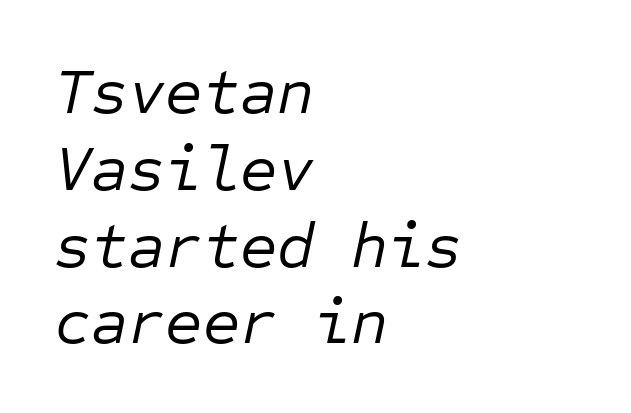
The image shows 64 px regular-weight type, italic (leaning right), monospaced; set left-aligned, line spacing 1.2x, normal letter spacing, not underlined; low stroke contrast and a medium x-height.
